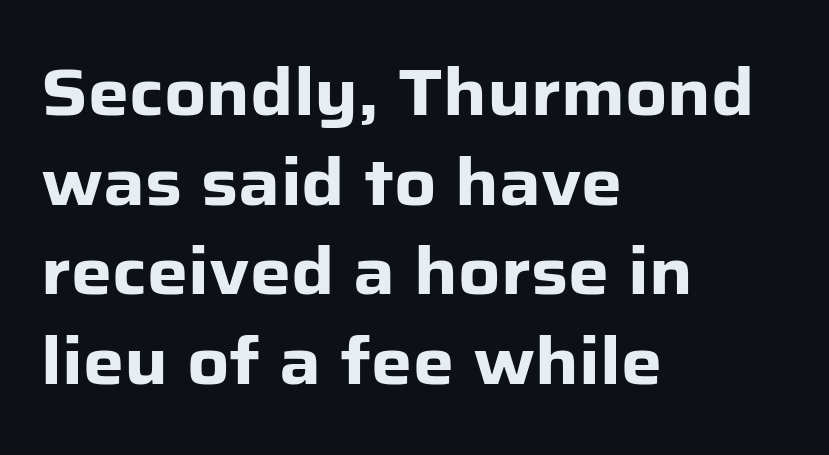
Q: Is the text bold? A: Yes.
Q: Is the text italic (slanted)? A: No, it is upright.
Q: Is the typeface a serif or a sans-serif typeface? A: Sans-serif.
Q: Is the text underlined? A: No.
Q: How is the paragraph aligned? A: Left-aligned.
Q: Is the spacing between letters normal or unusually wide? A: Normal.
Q: Is the spacing between lines tight, normal or loose? A: Normal.
Q: Width (condensed, normal, or wide)? A: Normal.
Q: Stroke contrast? A: Low.
Q: x-height? A: Medium.
Q: Monospaced? A: No.
